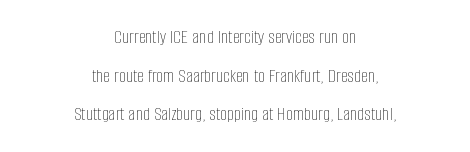
{"italic": "no", "bold": "no", "underline": "no", "align": "center", "line_spacing": "loose", "line_spacing_ratio": 1.93, "letter_spacing": "normal", "letter_spacing_em": 0.0, "glyph_px": 20}
